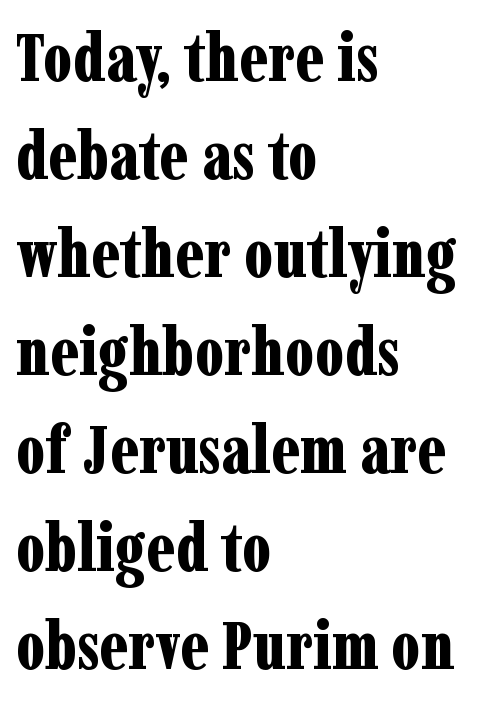
The image shows 68 px bold, condensed serif type, upright; set left-aligned, normal line spacing (1.44x), normal letter spacing, not underlined; low stroke contrast and a medium x-height.
